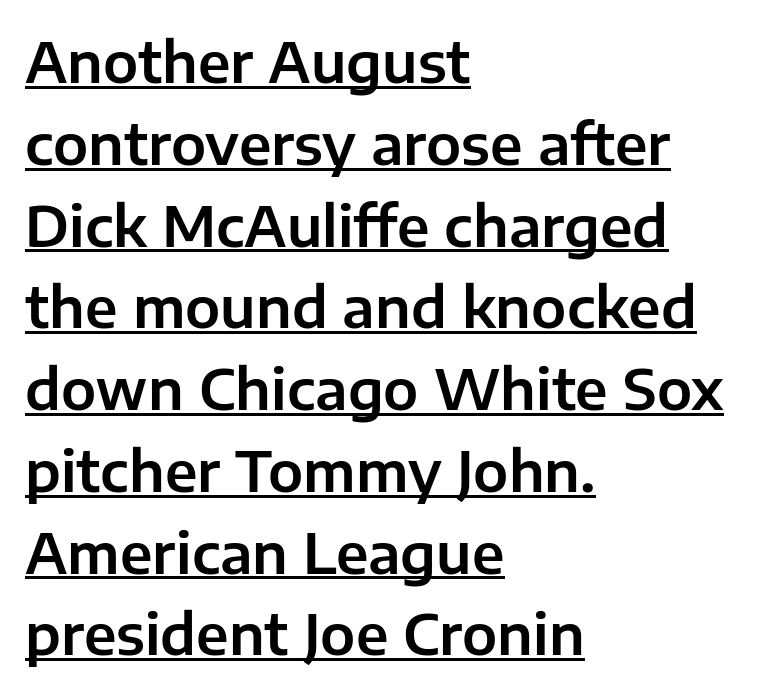
{"serif": "no", "italic": "no", "width": "normal", "stroke_contrast": "low", "x_height": "medium", "monospaced": "no", "underline": "yes", "align": "left", "line_spacing": "normal", "line_spacing_ratio": 1.46, "letter_spacing": "normal", "letter_spacing_em": 0.0, "glyph_px": 56}
